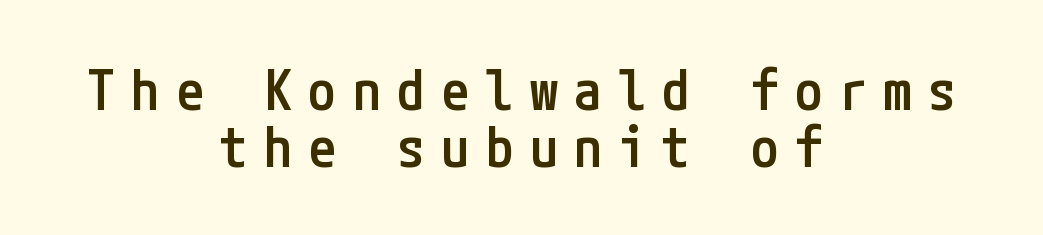
This sample is center-justified, so both line endings float freely. You can tell from the bare stems that sans-serif type was used. Here the glyphs are tracked loosely, breaking word shapes into spaced letters. Emphasis by weight is partial: semibold. Reading down the column, the eye jumps only a short way to each next line. A roman cut, with each character standing at attention.
